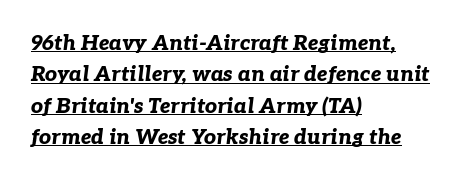
{"italic": "yes", "lean": "right", "slant_degrees": 7, "bold": "yes", "underline": "yes", "align": "left", "line_spacing": "normal", "line_spacing_ratio": 1.49, "letter_spacing": "normal", "letter_spacing_em": 0.0, "glyph_px": 21}
